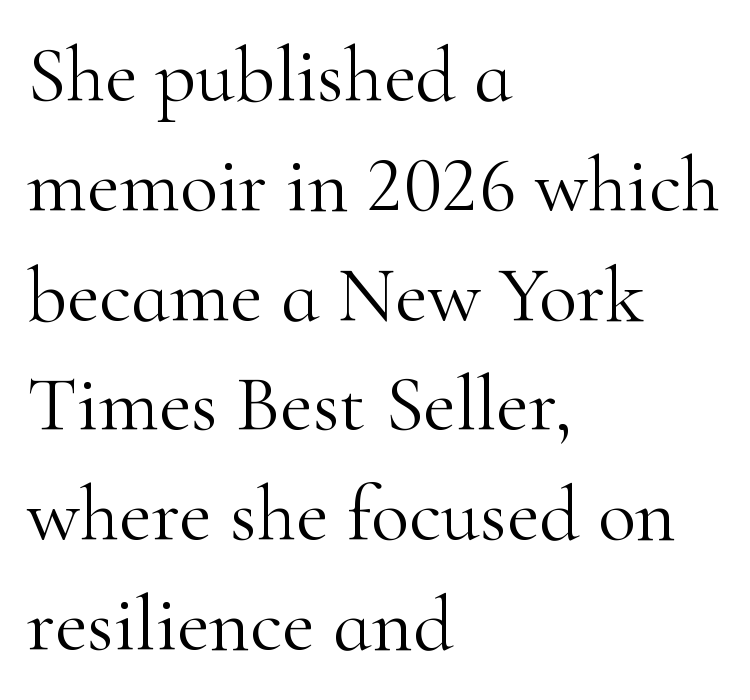
{"serif": "yes", "italic": "no", "bold": "no", "weight": "light", "width": "normal", "stroke_contrast": "high", "x_height": "small", "monospaced": "no", "underline": "no", "align": "left", "line_spacing": "normal", "line_spacing_ratio": 1.39, "letter_spacing": "normal", "letter_spacing_em": 0.0, "glyph_px": 79}
